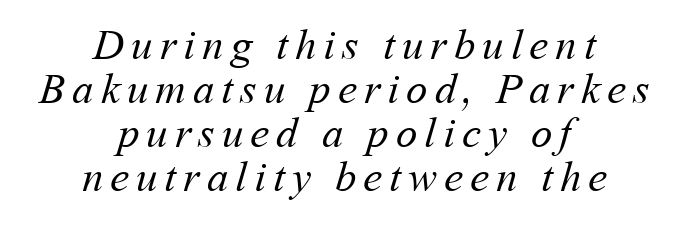
{"bold": "no", "weight": "regular", "width": "normal", "stroke_contrast": "medium", "x_height": "medium", "monospaced": "no", "underline": "no", "align": "center", "line_spacing": "tight", "line_spacing_ratio": 1.02, "glyph_px": 43}
